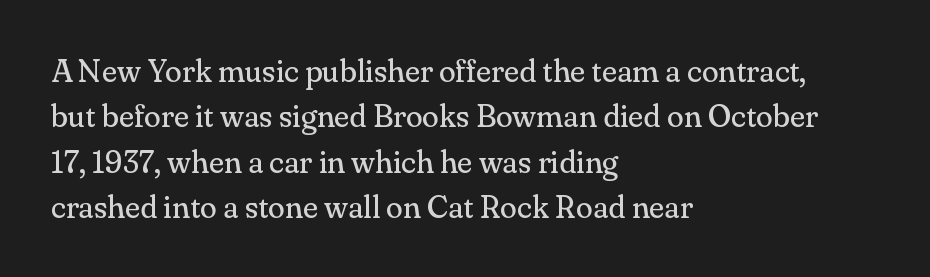
The face used here is proportionally spaced, like ordinary book or web type. The text was rendered using a seriffed face with decorative stroke endings. Quick note: not italic, upright. How are the letters spaced? Ordinarily, with no added tracking.
